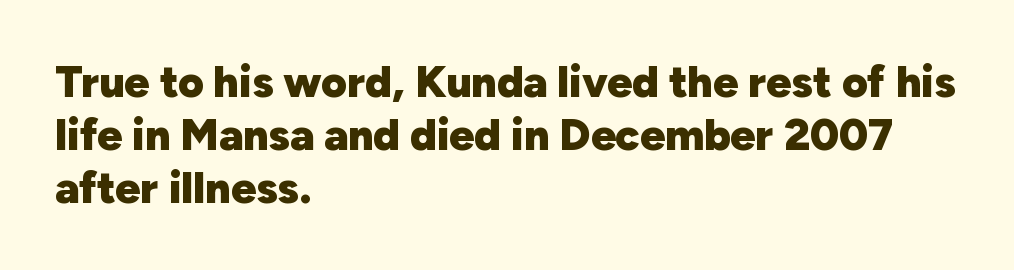
The image shows 44 px heavy sans-serif type, upright; set left-aligned, line spacing 1.21x, normal letter spacing, not underlined; low stroke contrast and a medium x-height.
